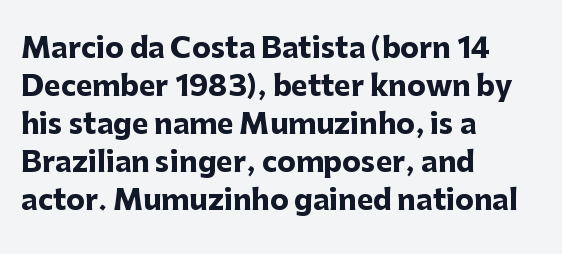
Q: Is the text bold? A: Yes.
Q: Is the text italic (slanted)? A: No, it is upright.
Q: Is the typeface a serif or a sans-serif typeface? A: Sans-serif.
Q: Is the text underlined? A: No.
Q: How is the paragraph aligned? A: Left-aligned.
Q: Is the spacing between letters normal or unusually wide? A: Normal.
Q: Is the spacing between lines tight, normal or loose? A: Normal.
Q: Width (condensed, normal, or wide)? A: Normal.
Q: Stroke contrast? A: Low.
Q: x-height? A: Medium.
Q: Monospaced? A: No.
